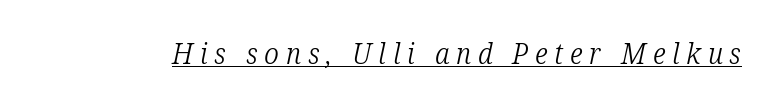
Somebody hit Ctrl+U on this one — the words are underlined. I'd call this a serif setting — the letters wear small feet. A typesetter would call this proportional, since set widths differ per character. Every character sits at an angle, as italics do.
